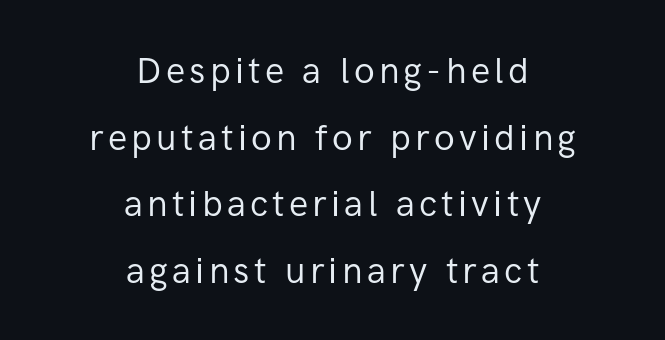
Proportional: the letters do not fall into vertical columns. The axis of the letterforms is exactly vertical. The area under the type is left untouched. Notice how the passage keeps no hard edge, just a central spine.
